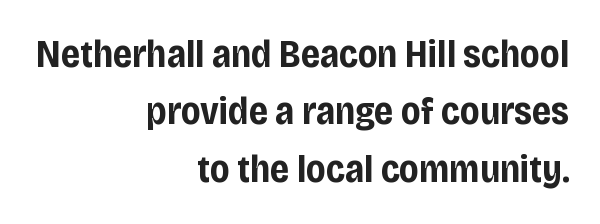
{"serif": "no", "italic": "no", "bold": "yes", "weight": "bold", "width": "condensed", "stroke_contrast": "low", "x_height": "large", "monospaced": "no", "underline": "no", "align": "right", "line_spacing": "normal", "line_spacing_ratio": 1.51, "letter_spacing": "normal", "letter_spacing_em": 0.0, "glyph_px": 38}
